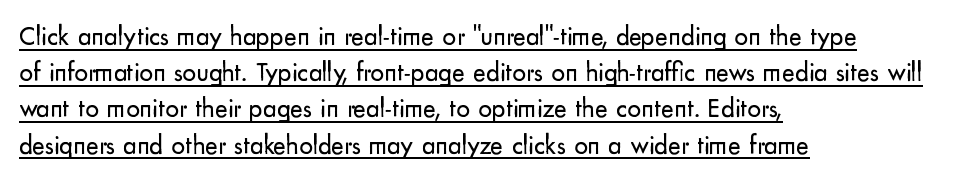
A classic flush-left, rag-right setting is used for this passage. A typographer would call this underscored text. The tracking reads as untouched default to a designer's eye. The typography opts for an upright posture over an oblique one. Stroke thickness stays within the range of a standard reading face or lighter.
